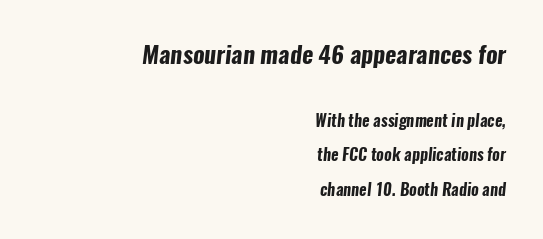
The emphasis by scale lands on block number one, above. The space between consecutive lines is lavish. Inter-character spacing is left at the font's built-in metrics. Compared with a flush-left layout, this one pins lines to the opposite, right side. The glyphs have the mass of a bold cut.
